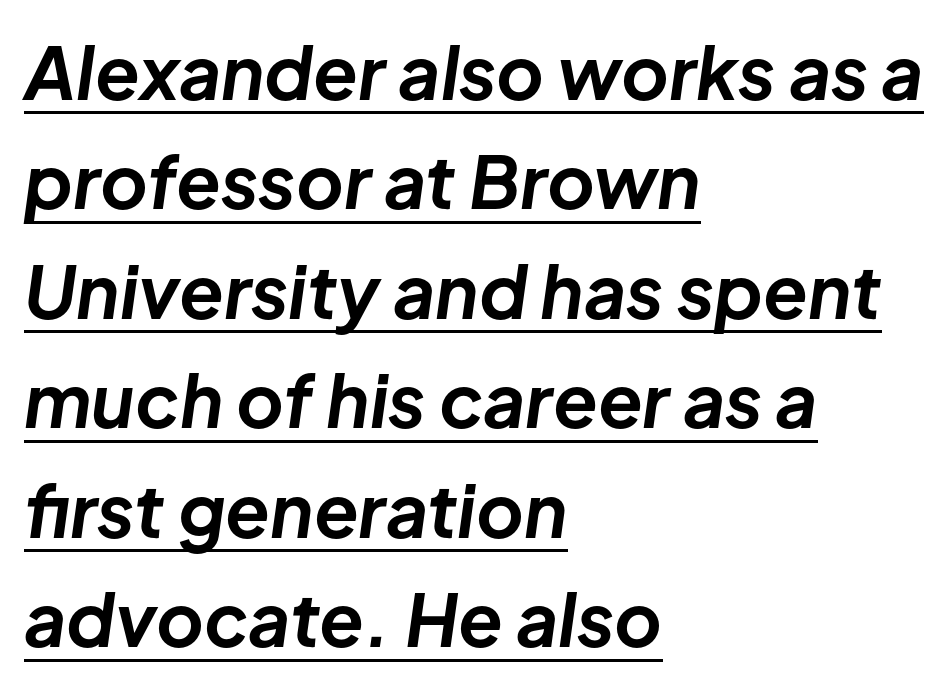
The image shows 73 px bold type, italic (leaning right); set left-aligned, normal line spacing (1.5x), normal letter spacing, underlined; low stroke contrast and a medium x-height.
